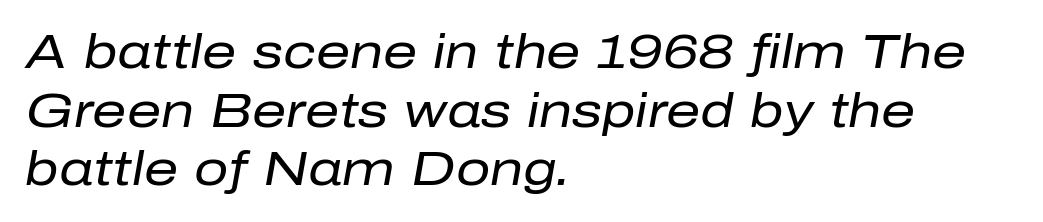
Notice how the passage keeps a crisp vertical edge on the left only. Any mark beneath the type? The region is blank. Here the designer chose a conventional face with non-uniform glyph widths. The typesetting does not lean heavy: it is not bold. Nobody touched the tracking dial on this one. When letters slant like this, we call the style italic.
